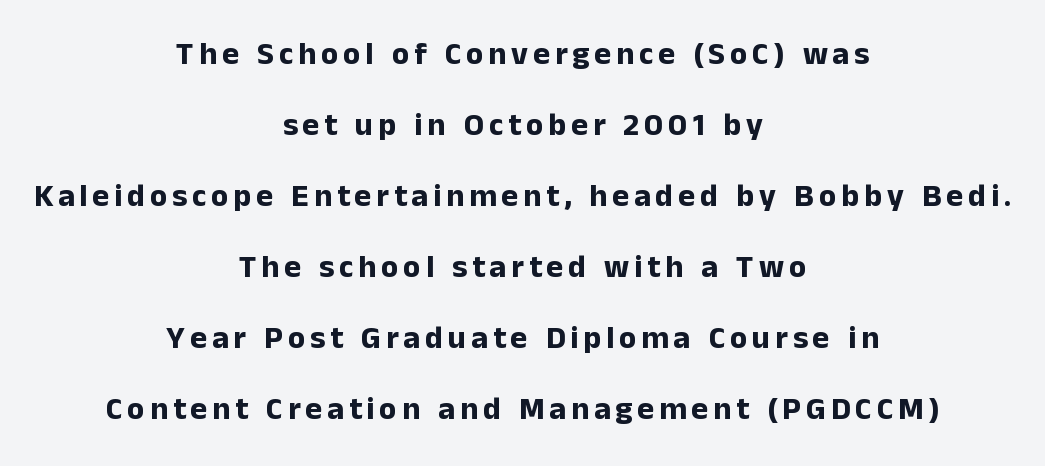
The glyphs have the mass of a bold cut. Varying glyph widths throughout — classic text-font behaviour. Does the lettering tilt? It doesn't — this is upright. Classification — sans serif. Compared with a flush-left layout, this one balances lines on the center instead. Descenders are the only things crossing below the line.
